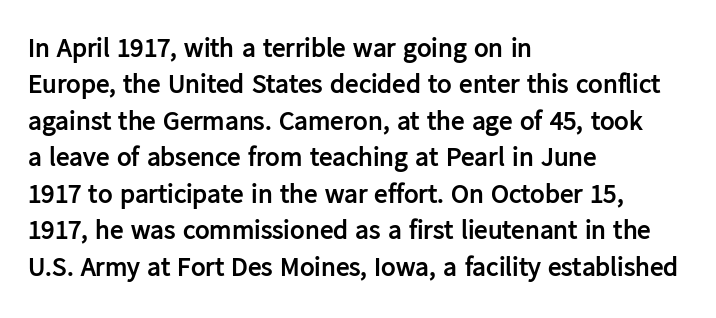
Q: Is the text bold? A: Yes.
Q: Is the text italic (slanted)? A: No, it is upright.
Q: Is the text underlined? A: No.
Q: How is the paragraph aligned? A: Left-aligned.
Q: Is the spacing between letters normal or unusually wide? A: Normal.
Q: Is the spacing between lines tight, normal or loose? A: Normal.
